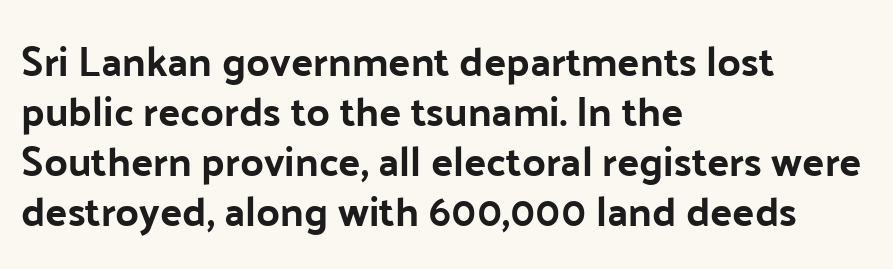
The image shows 41 px sans-serif type, upright; set left-aligned, line spacing 1.22x, normal letter spacing, not underlined; low stroke contrast and a medium x-height.
